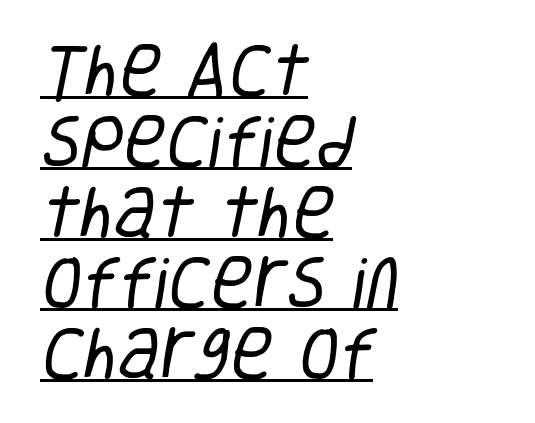
Q: Is the text bold? A: No.
Q: Is the typeface a serif or a sans-serif typeface? A: Sans-serif.
Q: Is the text underlined? A: Yes.
Q: How is the paragraph aligned? A: Left-aligned.
Q: Is the spacing between letters normal or unusually wide? A: Normal.
Q: Width (condensed, normal, or wide)? A: Condensed.
Q: Stroke contrast? A: Low.
Q: x-height? A: Large.
Q: Monospaced? A: No.
